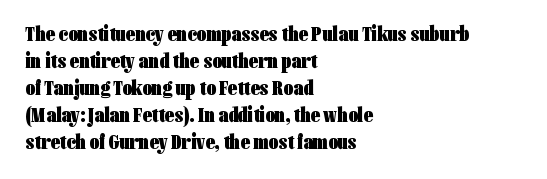
Which margin do the lines hug? The left one — the right edge is uneven. The foot of each line stays bare and open. Strokes here are thick enough to call this a true bold. Does the lettering tilt? It doesn't — this is upright. You could call the tracking neutral — neither tight nor loose. Interline gaps are of average width in this sample.
